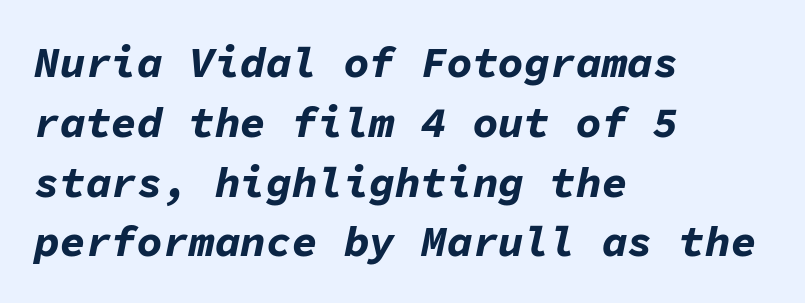
{"italic": "yes", "lean": "right", "slant_degrees": 11, "bold": "yes", "weight": "bold", "width": "normal", "stroke_contrast": "low", "x_height": "medium", "monospaced": "yes", "underline": "no", "align": "left", "line_spacing": "normal", "line_spacing_ratio": 1.39, "letter_spacing": "normal", "letter_spacing_em": 0.0, "glyph_px": 43}
